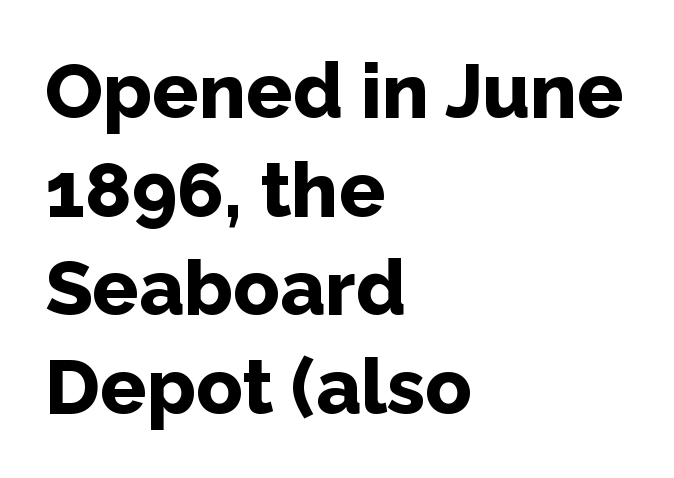
The image shows 77 px bold sans-serif type, upright; set left-aligned, normal line spacing (1.28x), normal letter spacing, not underlined; low stroke contrast and a medium x-height.
